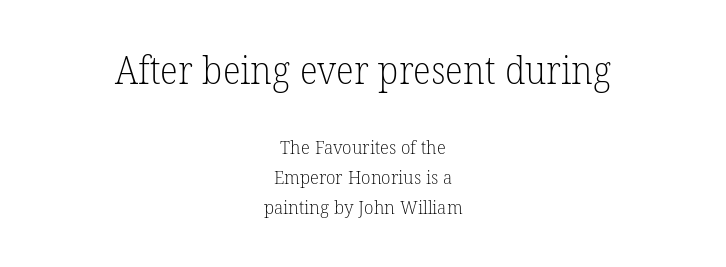
Compare the two chunks: the upper has the greater cap height. Observe the serifs anchoring each vertical stroke in this sample. Teacher's note: observe the equal gaps on both sides — that is centered alignment. Characters follow at the spacing the type designer built in. Regular leading.
